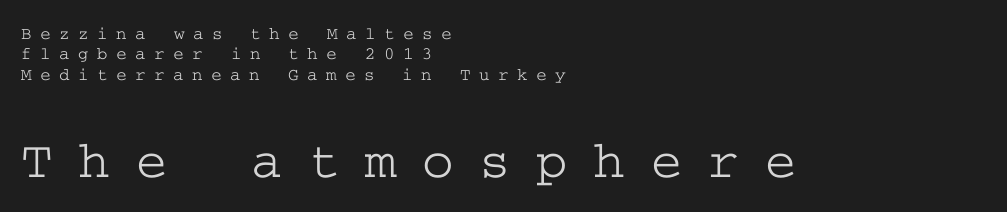
The image shows 54 px wide serif type, upright; set left-aligned, tight line spacing (1.13x), unusually wide letter spacing (+0.47 em), not underlined; the second (bottom) block is 3.0x larger; low stroke contrast and a medium x-height.
